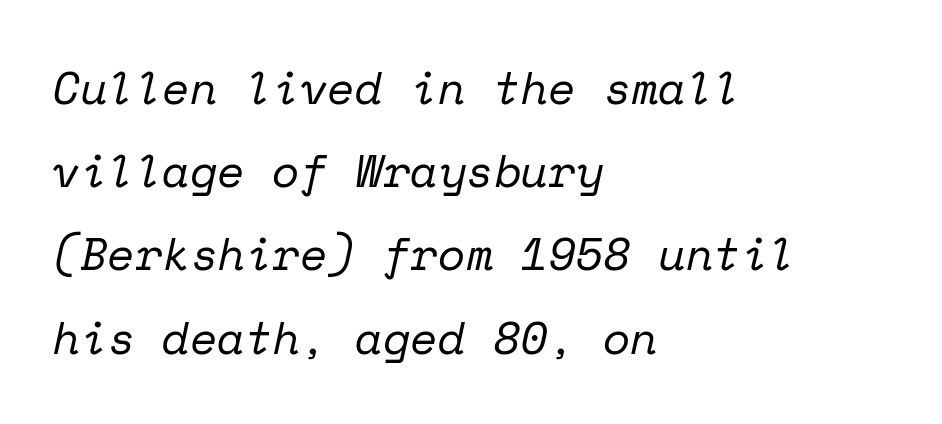
A light-to-regular cut is what we see here. The rendering anchors every line to the left-hand side. The tracking reads as untouched default to a designer's eye. Serif or sans? Serif — the stroke terminals have little feet. The glyphs are unaccompanied by any horizontal stroke below them.
